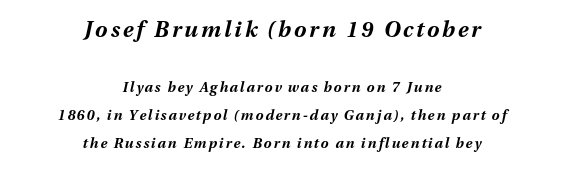
Q: Is the text bold? A: Yes.
Q: Is the text italic (slanted)? A: Yes, it leans right by about 13 degrees.
Q: Is the text underlined? A: No.
Q: How is the paragraph aligned? A: Centered.
Q: Is the spacing between lines tight, normal or loose? A: Loose.
Q: Which block of text is set in a larger size, the first (top) or the second (bottom)? A: The first (top) one.
